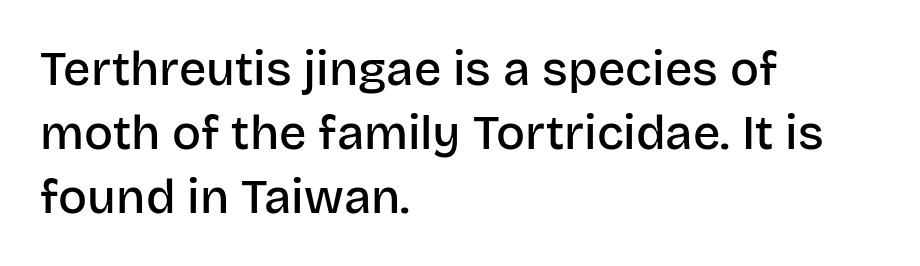
{"serif": "no", "italic": "no", "bold": "semi", "weight": "semibold", "width": "normal", "stroke_contrast": "low", "x_height": "large", "monospaced": "no", "underline": "no", "align": "left", "line_spacing": "normal", "line_spacing_ratio": 1.33, "letter_spacing": "normal", "letter_spacing_em": 0.0, "glyph_px": 48}
